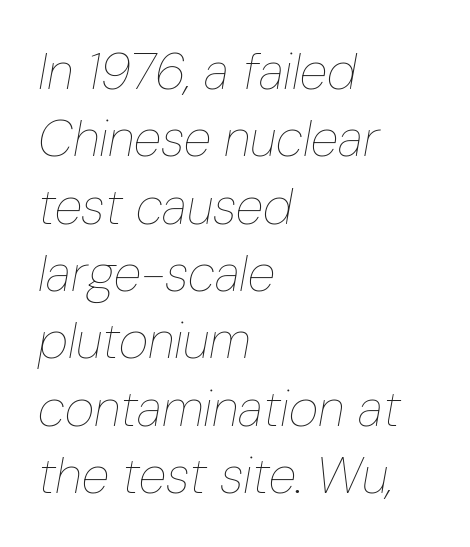
Q: Is the text bold? A: No.
Q: Is the text italic (slanted)? A: Yes, it leans right by about 10 degrees.
Q: Is the text underlined? A: No.
Q: How is the paragraph aligned? A: Left-aligned.
Q: Is the spacing between letters normal or unusually wide? A: Normal.
Q: Is the spacing between lines tight, normal or loose? A: Normal.
Q: Width (condensed, normal, or wide)? A: Condensed.
Q: Stroke contrast? A: Low.
Q: x-height? A: Medium.
Q: Monospaced? A: No.
